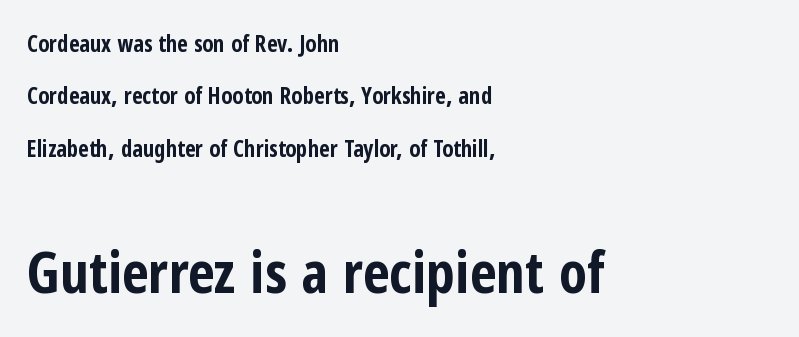
The image shows 58 px bold, condensed sans-serif type, upright; set left-aligned, loose line spacing (2.28x), normal letter spacing, not underlined; the second (bottom) block is 2.52x larger; low stroke contrast and a medium x-height.
